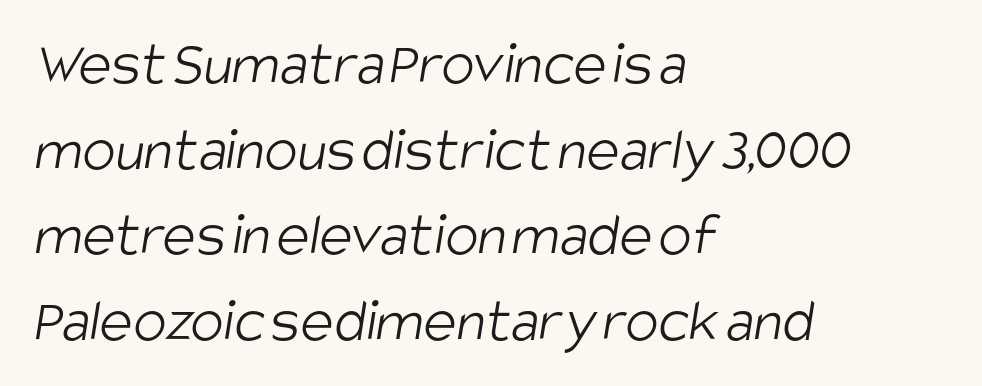
{"serif": "no", "bold": "no", "weight": "light", "width": "condensed", "stroke_contrast": "low", "x_height": "large", "monospaced": "no", "underline": "no", "align": "left", "line_spacing": "normal", "line_spacing_ratio": 1.38, "letter_spacing": "normal", "letter_spacing_em": 0.0, "glyph_px": 62}
